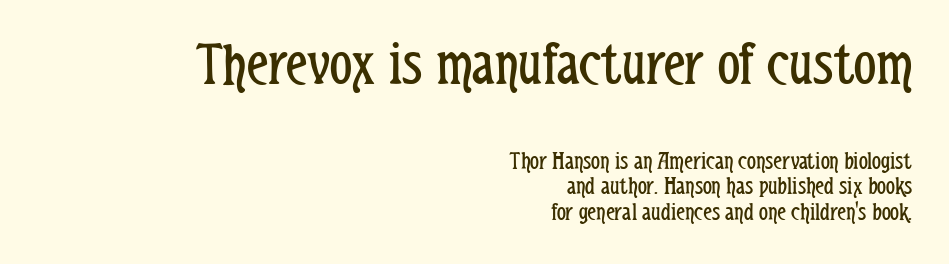
Q: Is the text bold? A: No.
Q: Is the text italic (slanted)? A: No, it is upright.
Q: Is the typeface a serif or a sans-serif typeface? A: Sans-serif.
Q: Is the text underlined? A: No.
Q: How is the paragraph aligned? A: Right-aligned.
Q: Is the spacing between letters normal or unusually wide? A: Normal.
Q: Is the spacing between lines tight, normal or loose? A: Tight.
Q: Which block of text is set in a larger size, the first (top) or the second (bottom)? A: The first (top) one.
Q: Width (condensed, normal, or wide)? A: Condensed.
Q: Stroke contrast? A: Low.
Q: x-height? A: Medium.
Q: Monospaced? A: No.
